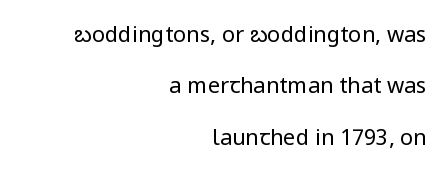
{"italic": "no", "bold": "no", "underline": "no", "align": "right", "line_spacing": "loose", "line_spacing_ratio": 2.33, "letter_spacing": "normal", "letter_spacing_em": 0.0, "glyph_px": 22}
